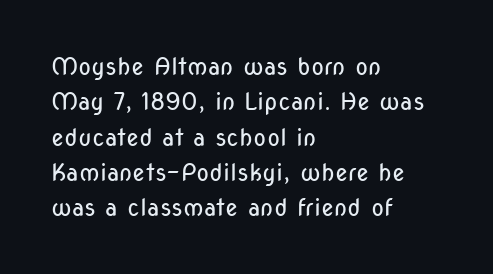
Q: Is the text bold? A: No.
Q: Is the text italic (slanted)? A: No, it is upright.
Q: Is the text underlined? A: No.
Q: How is the paragraph aligned? A: Left-aligned.
Q: Is the spacing between letters normal or unusually wide? A: Normal.
Q: Is the spacing between lines tight, normal or loose? A: Normal.
